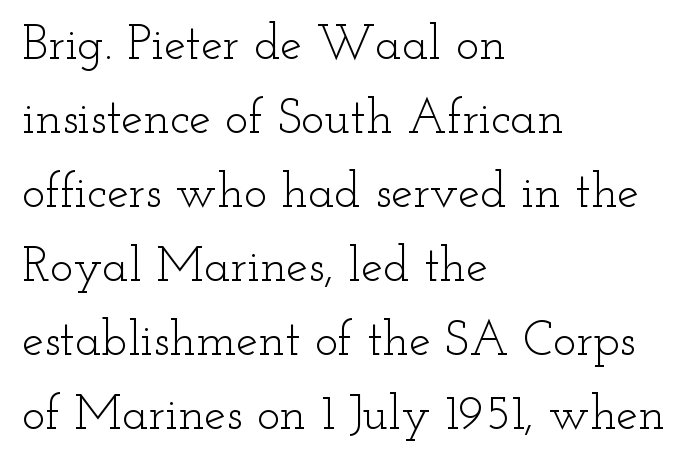
The passage shown has conventional tracking throughout. When letters stand straight like this, we call the style roman or upright. Quick note: underline off. Serif or sans? Serif — the stroke terminals have little feet. These lines are rendered in a variable-pitch font. The font sits on the lighter half of the weight spectrum, regular included.
